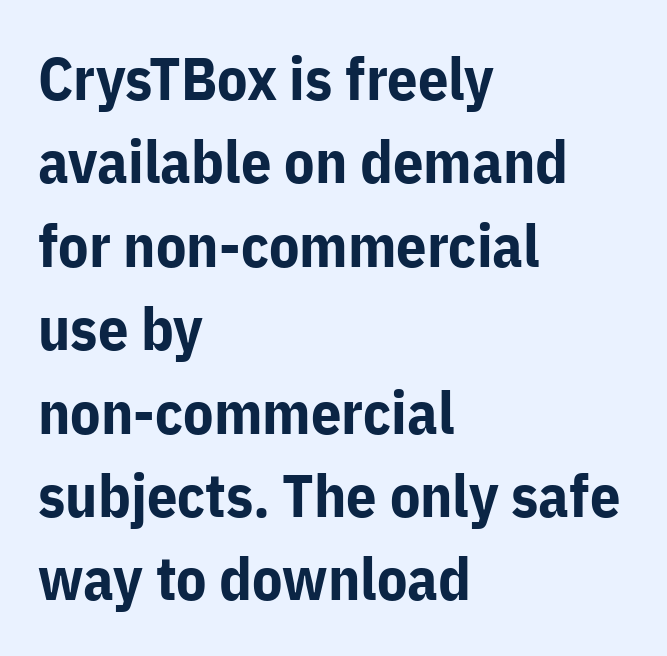
Observe the ordinary spacing: letters are neighbours, not strangers. The designer left line spacing at the default. I'd call this a sans setting — the letters go barefoot. Teacher's note: observe the even left margin — that is flush-left alignment. When letters stand straight like this, we call the style roman or upright. Is the type bold? Yes — the strokes are clearly thick and heavy.
